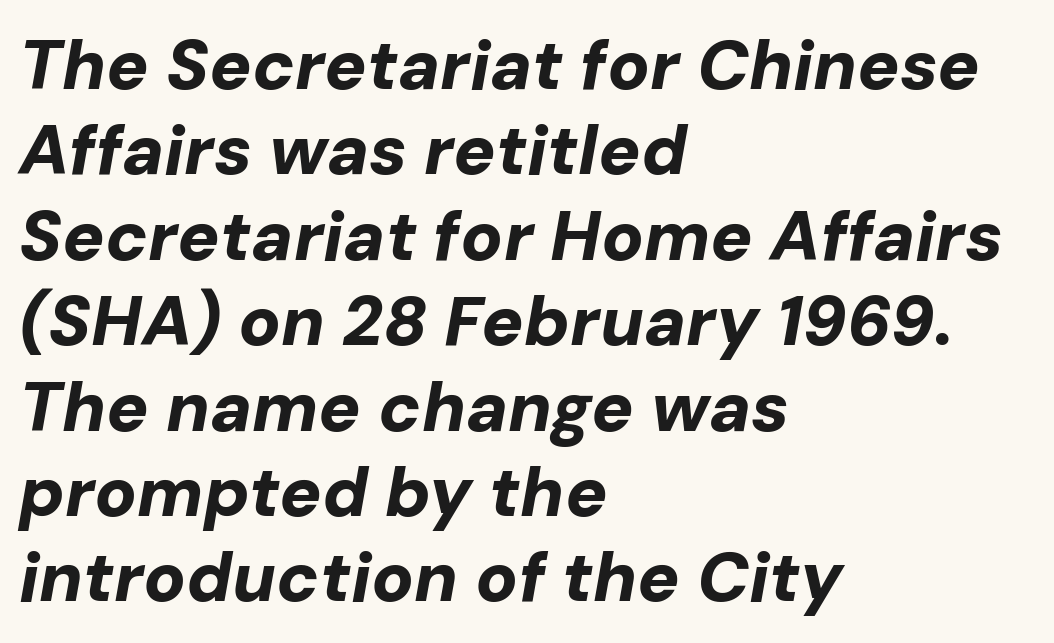
Q: Is the text bold? A: Yes.
Q: Is the text italic (slanted)? A: Yes, it leans right by about 10 degrees.
Q: Is the text underlined? A: No.
Q: How is the paragraph aligned? A: Left-aligned.
Q: Is the spacing between letters normal or unusually wide? A: Normal.
Q: Width (condensed, normal, or wide)? A: Normal.
Q: Stroke contrast? A: Low.
Q: x-height? A: Medium.
Q: Monospaced? A: No.
